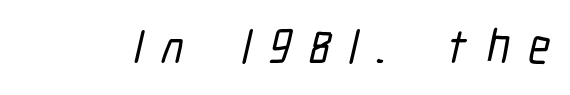
{"serif": "no", "width": "condensed", "stroke_contrast": "low", "x_height": "medium", "monospaced": "no", "underline": "no", "letter_spacing": "wide", "letter_spacing_em": 0.39, "glyph_px": 48}
